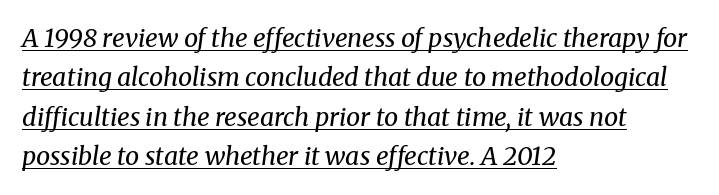
{"italic": "yes", "lean": "right", "slant_degrees": 8, "bold": "no", "underline": "yes", "align": "left", "line_spacing": "normal", "line_spacing_ratio": 1.58, "letter_spacing": "normal", "letter_spacing_em": 0.0, "glyph_px": 25}
